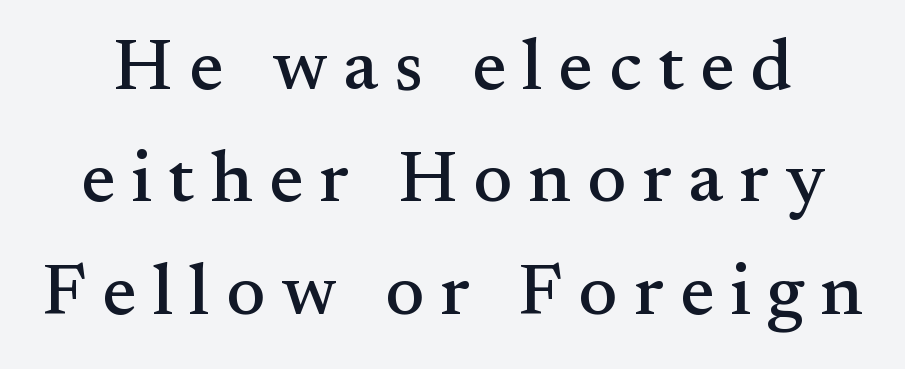
Q: Is the text italic (slanted)? A: No, it is upright.
Q: Is the typeface a serif or a sans-serif typeface? A: Serif.
Q: Is the text underlined? A: No.
Q: Is the spacing between letters normal or unusually wide? A: Unusually wide.
Q: Is the spacing between lines tight, normal or loose? A: Normal.
Q: Width (condensed, normal, or wide)? A: Normal.
Q: Stroke contrast? A: Medium.
Q: x-height? A: Small.
Q: Monospaced? A: No.
